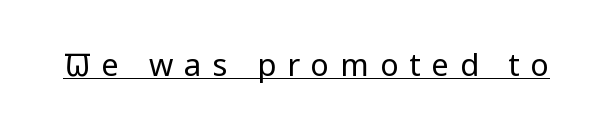
Q: Is the text bold? A: No.
Q: Is the text italic (slanted)? A: No, it is upright.
Q: Is the typeface a serif or a sans-serif typeface? A: Sans-serif.
Q: Is the text underlined? A: Yes.
Q: Is the spacing between letters normal or unusually wide? A: Unusually wide.
Q: Width (condensed, normal, or wide)? A: Condensed.
Q: Stroke contrast? A: Low.
Q: x-height? A: Large.
Q: Monospaced? A: No.
